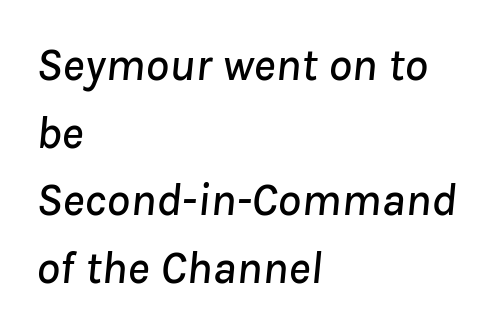
Proportional: the letters do not fall into vertical columns. Reading down the block, your eye returns to a fixed left position each line. In terms of leading, this rendering sits right in the middle. Rule under the text: the space is simply empty. Between one letter and the next there's only the usual sliver of space. Quick note: italic.
